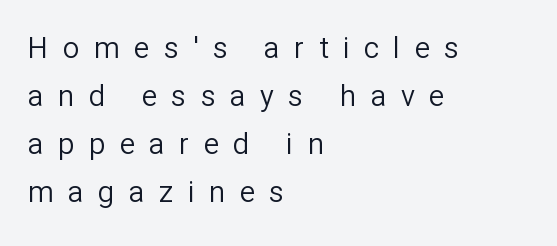
Q: Is the text bold? A: No.
Q: Is the text italic (slanted)? A: No, it is upright.
Q: Is the typeface a serif or a sans-serif typeface? A: Sans-serif.
Q: Is the text underlined? A: No.
Q: How is the paragraph aligned? A: Left-aligned.
Q: Is the spacing between letters normal or unusually wide? A: Unusually wide.
Q: Is the spacing between lines tight, normal or loose? A: Normal.
Q: Width (condensed, normal, or wide)? A: Normal.
Q: Stroke contrast? A: Low.
Q: x-height? A: Medium.
Q: Monospaced? A: No.
